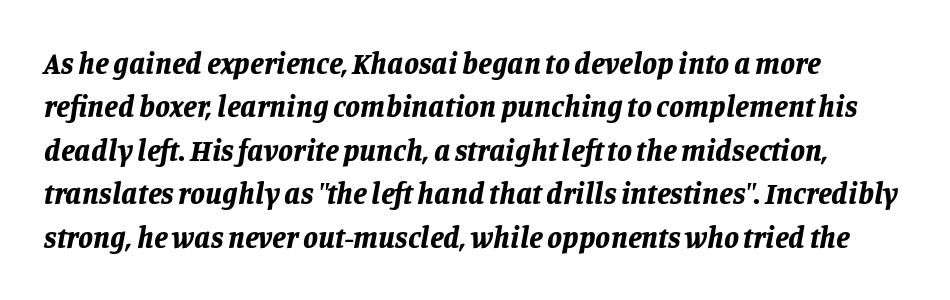
Q: Is the text bold? A: Yes.
Q: Is the text italic (slanted)? A: Yes, it leans right by about 11 degrees.
Q: Is the text underlined? A: No.
Q: Is the spacing between letters normal or unusually wide? A: Normal.
Q: Is the spacing between lines tight, normal or loose? A: Normal.
Q: Width (condensed, normal, or wide)? A: Normal.
Q: Stroke contrast? A: Low.
Q: x-height? A: Large.
Q: Monospaced? A: No.
